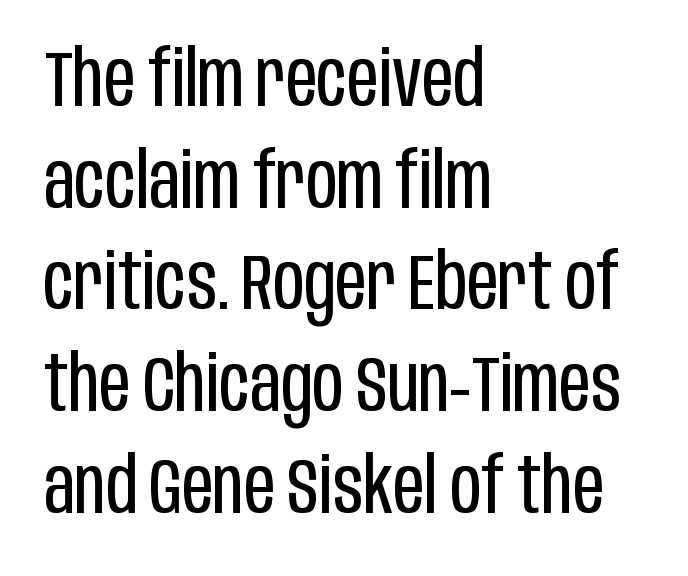
The image shows 77 px regular-weight, condensed sans-serif type, upright; set left-aligned, normal line spacing (1.32x), normal letter spacing, not underlined; low stroke contrast and a large x-height.
